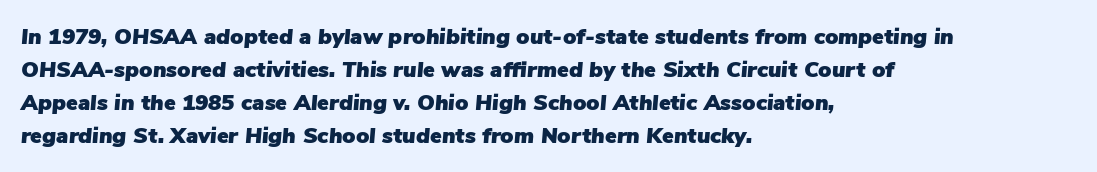
{"italic": "yes", "lean": "right", "slant_degrees": 5, "underline": "no", "align": "left", "line_spacing": "normal", "line_spacing_ratio": 1.5, "letter_spacing": "normal", "letter_spacing_em": 0.0, "glyph_px": 22}
